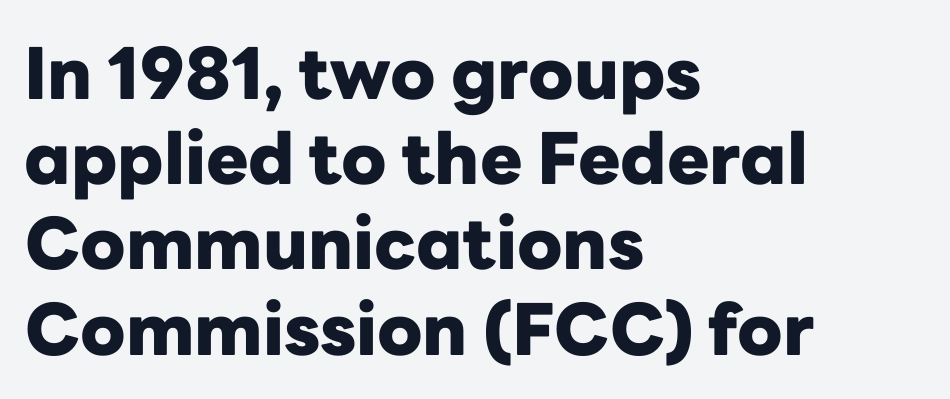
{"serif": "no", "italic": "no", "bold": "yes", "weight": "heavy", "width": "normal", "stroke_contrast": "low", "x_height": "medium", "monospaced": "no", "underline": "no", "align": "left", "line_spacing_ratio": 1.2, "letter_spacing": "normal", "letter_spacing_em": 0.0, "glyph_px": 71}
